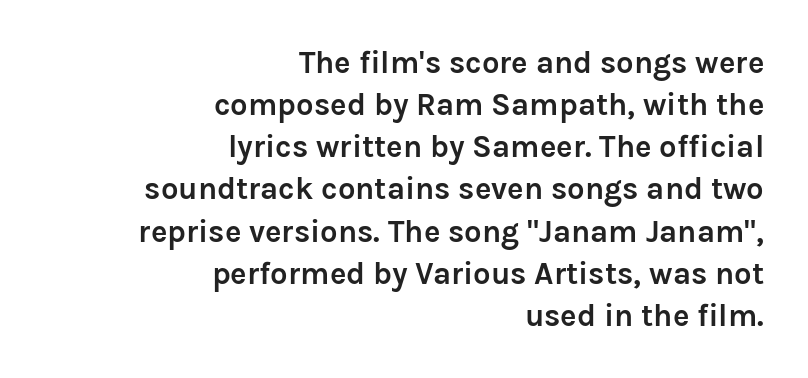
The image shows 31 px semibold sans-serif type, upright; set right-aligned, normal line spacing (1.36x), normal letter spacing, not underlined; low stroke contrast and a medium x-height.
